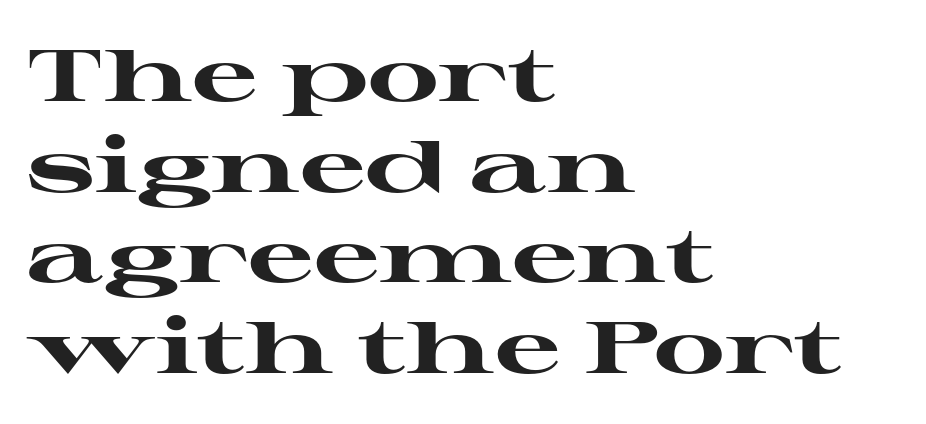
Classification — serif. Inter-character spacing is left at the font's built-in metrics. Weight: bold. A roman cut, with each character standing at attention. Character widths vary here, with narrow letters taking less room than wide ones.
